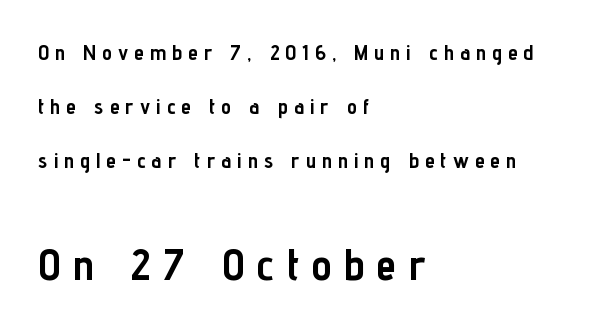
Here the second block reads like a headline and the first like body copy. Loosely led — the rows are spread out. Upright lettering throughout. This rendering employs a face without finishing strokes, i.e., a sans-serif. A typesetter would call this proportional, since set widths differ per character.
